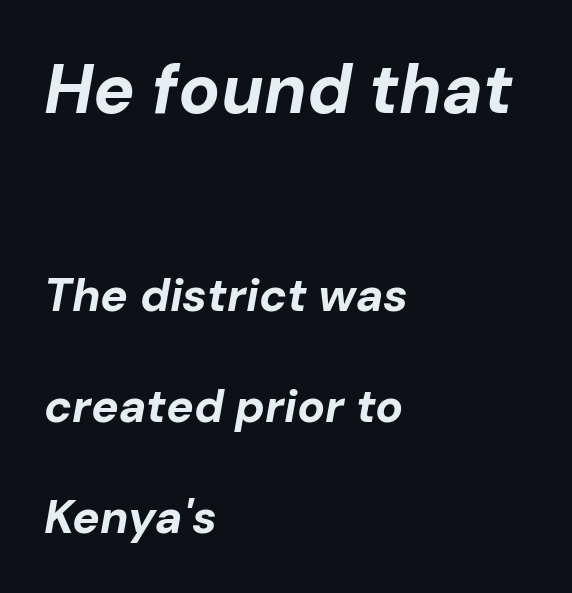
You could call the tracking neutral — neither tight nor loose. The letters are bold, with thick, heavy strokes. One glance says open: line gaps are wider than usual. Rendered with sloped, italic letterforms.
